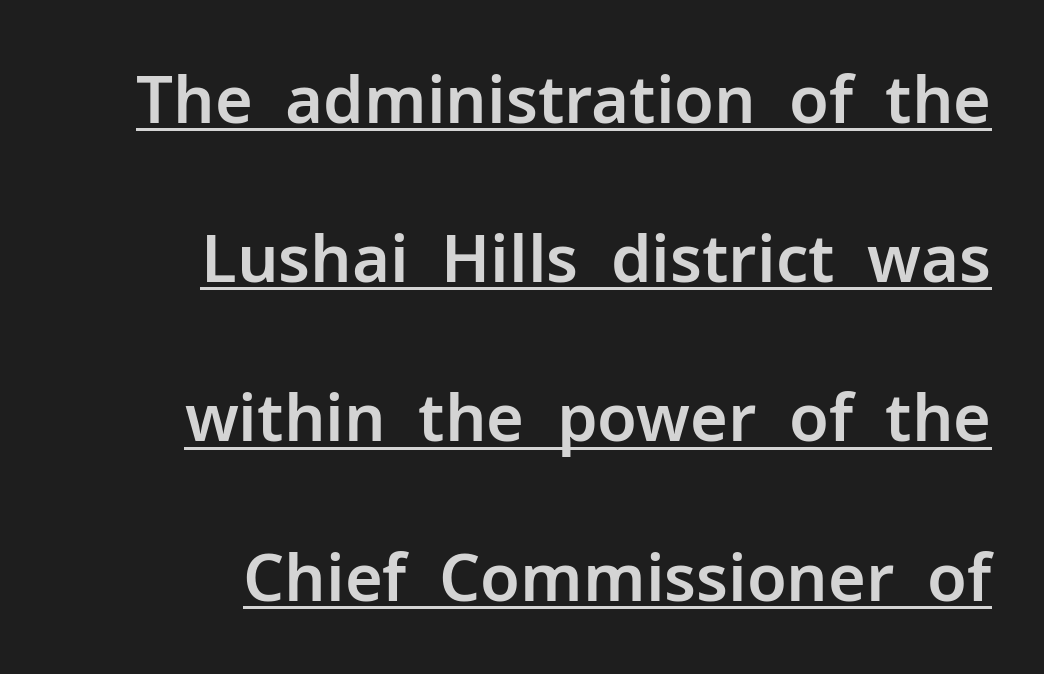
{"serif": "no", "italic": "no", "width": "normal", "stroke_contrast": "low", "x_height": "medium", "monospaced": "no", "underline": "yes", "align": "right", "line_spacing": "loose", "line_spacing_ratio": 2.45, "letter_spacing": "normal", "letter_spacing_em": 0.0, "glyph_px": 65}
